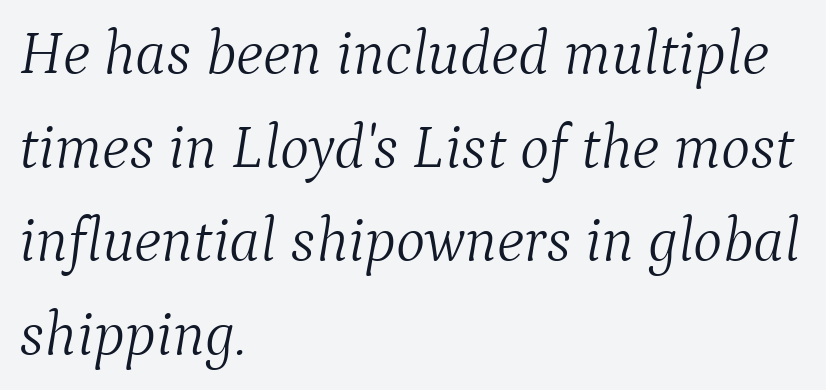
Q: Is the text bold? A: No.
Q: Is the text italic (slanted)? A: Yes, it leans right by about 9 degrees.
Q: Is the typeface a serif or a sans-serif typeface? A: Serif.
Q: Is the text underlined? A: No.
Q: How is the paragraph aligned? A: Left-aligned.
Q: Is the spacing between letters normal or unusually wide? A: Normal.
Q: Is the spacing between lines tight, normal or loose? A: Normal.
Q: Width (condensed, normal, or wide)? A: Normal.
Q: Stroke contrast? A: Medium.
Q: x-height? A: Medium.
Q: Monospaced? A: No.
